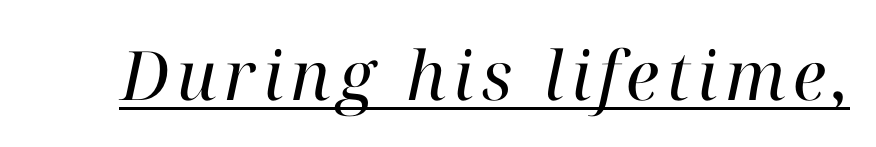
Q: Is the text bold? A: No.
Q: Is the text italic (slanted)? A: Yes, it leans right by about 12 degrees.
Q: Is the typeface a serif or a sans-serif typeface? A: Serif.
Q: Is the text underlined? A: Yes.
Q: Width (condensed, normal, or wide)? A: Normal.
Q: Stroke contrast? A: High.
Q: x-height? A: Medium.
Q: Monospaced? A: No.
